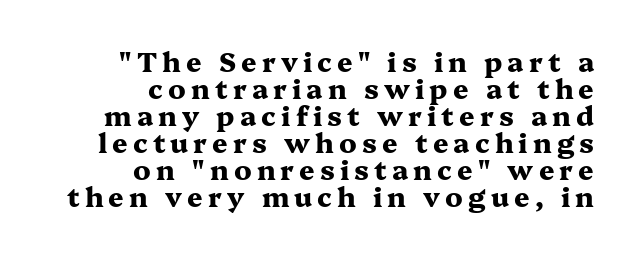
The image shows 27 px bold type, upright; set right-aligned, tight line spacing (1.0x), not underlined.
